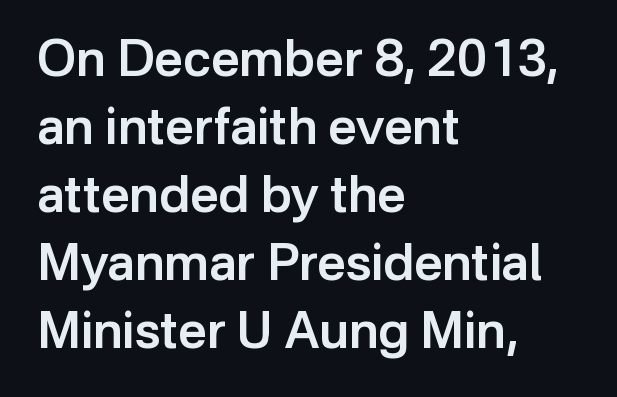
Q: Is the text bold? A: Semi-bold.
Q: Is the text italic (slanted)? A: No, it is upright.
Q: Is the typeface a serif or a sans-serif typeface? A: Sans-serif.
Q: Is the text underlined? A: No.
Q: How is the paragraph aligned? A: Left-aligned.
Q: Is the spacing between letters normal or unusually wide? A: Normal.
Q: Is the spacing between lines tight, normal or loose? A: Normal.
Q: Width (condensed, normal, or wide)? A: Normal.
Q: Stroke contrast? A: Low.
Q: x-height? A: Medium.
Q: Monospaced? A: No.
